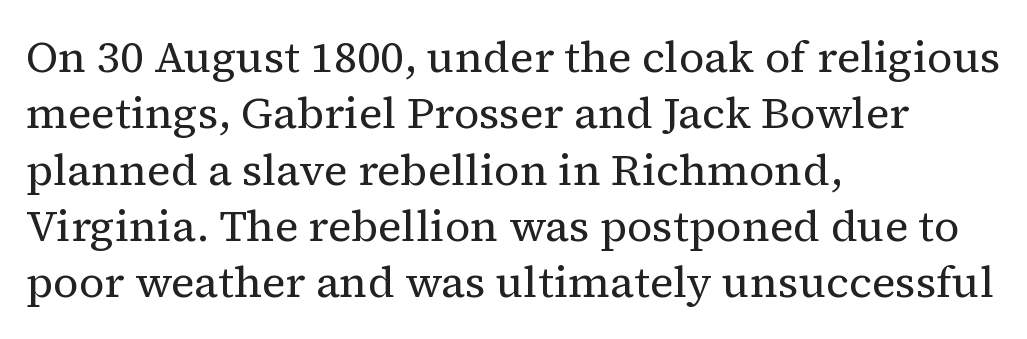
The image shows 44 px regular-weight serif type, upright; set left-aligned, normal line spacing (1.28x), normal letter spacing, not underlined; medium stroke contrast and a medium x-height.
